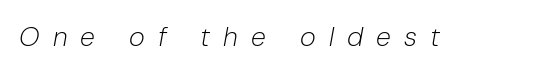
The image shows 27 px text type, italic (leaning right); set unusually wide letter spacing (+0.49 em), not underlined.
